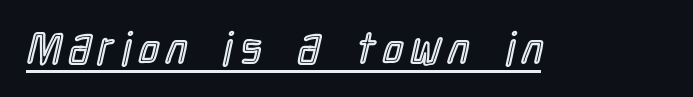
The image shows 45 px condensed type; set underlined; a medium x-height.
